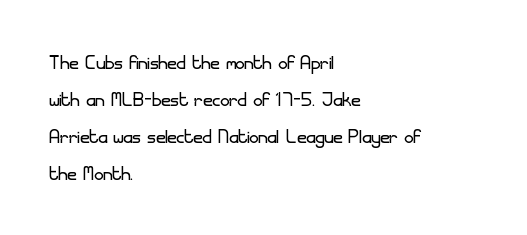
The image shows 25 px text type, upright; set left-aligned, normal line spacing (1.48x), normal letter spacing, not underlined.
